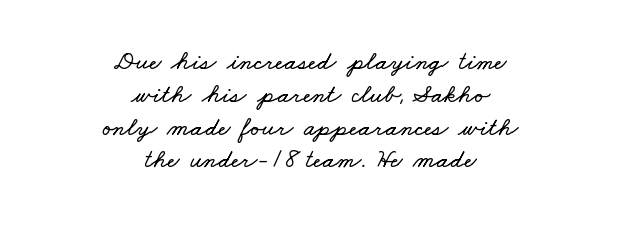
If you folded the block vertically in half, each line would mirror itself in length. Evenly set lines give the paragraph a standard silhouette. These lines keep a tight, regular rhythm from letter to letter. The foot of each line stays bare and open.
